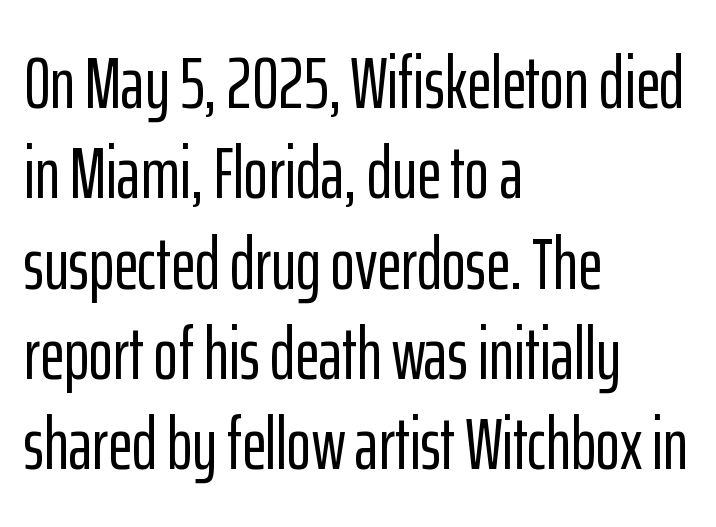
The image shows 74 px condensed sans-serif type, upright; set left-aligned, line spacing 1.22x, normal letter spacing, not underlined; low stroke contrast and a medium x-height.
